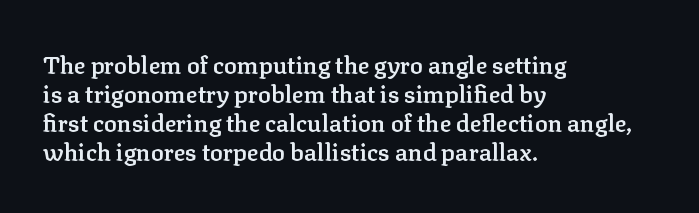
The image shows 24 px text type, upright; set left-aligned, line spacing 1.21x, normal letter spacing, not underlined.
